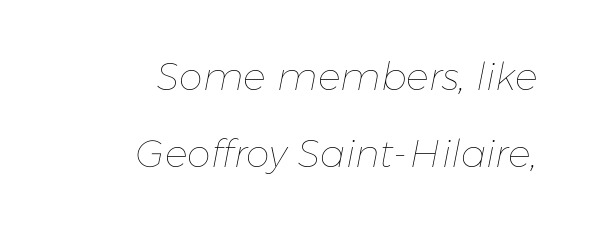
Is the block centered? No — it sits flush against the right margin. Does extra space separate the letters? No, they use regular spacing. Line spacing here is loose. The strip under each line holds only bare page. Would a proofreader flag this as italicized? Yes. A typesetter would call this proportional, since set widths differ per character.
